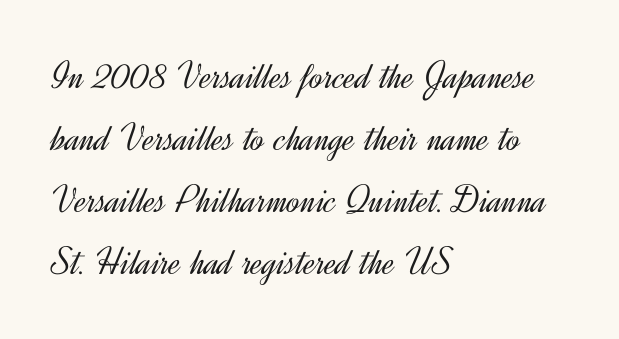
Q: Is the text bold? A: No.
Q: Is the text italic (slanted)? A: Yes.
Q: Is the typeface a serif or a sans-serif typeface? A: Sans-serif.
Q: Is the text underlined? A: No.
Q: How is the paragraph aligned? A: Left-aligned.
Q: Is the spacing between letters normal or unusually wide? A: Normal.
Q: Is the spacing between lines tight, normal or loose? A: Normal.
Q: Width (condensed, normal, or wide)? A: Normal.
Q: x-height? A: Small.
Q: Monospaced? A: No.
